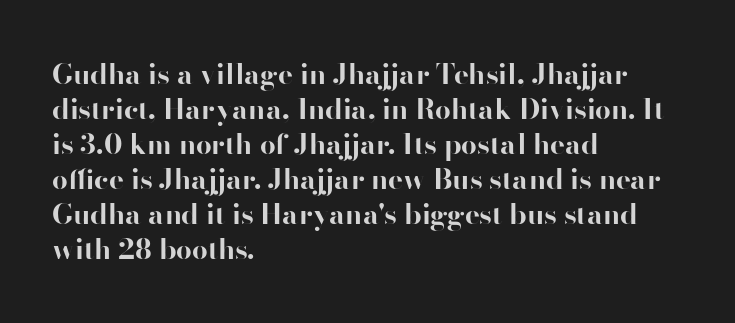
{"serif": "no", "italic": "no", "bold": "yes", "weight": "bold", "width": "normal", "stroke_contrast": "high", "x_height": "small", "monospaced": "no", "underline": "no", "align": "left", "line_spacing": "normal", "line_spacing_ratio": 1.25, "letter_spacing": "normal", "letter_spacing_em": 0.0, "glyph_px": 28}
